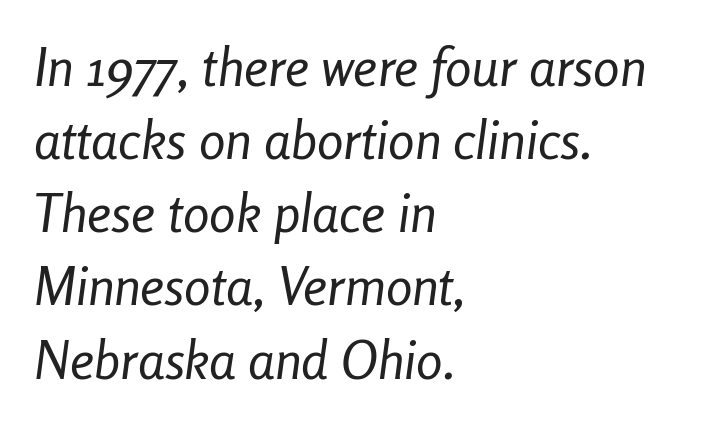
Q: Is the text bold? A: No.
Q: Is the text italic (slanted)? A: Yes, it leans right by about 8 degrees.
Q: Is the text underlined? A: No.
Q: How is the paragraph aligned? A: Left-aligned.
Q: Is the spacing between letters normal or unusually wide? A: Normal.
Q: Is the spacing between lines tight, normal or loose? A: Normal.
Q: Width (condensed, normal, or wide)? A: Condensed.
Q: Stroke contrast? A: Low.
Q: x-height? A: Medium.
Q: Monospaced? A: No.
